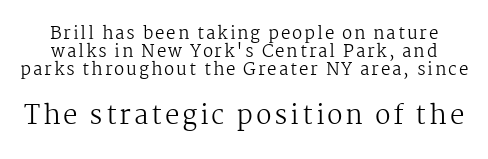
{"italic": "no", "bold": "no", "underline": "no", "line_spacing": "tight", "line_spacing_ratio": 1.07, "larger_block": "second", "size_ratio": 1.53, "glyph_px": 26}
